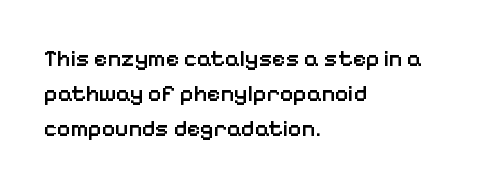
Summary of weight: moderately heavy, a semibold. You could call the tracking neutral — neither tight nor loose. Unmarked baselines from the first word to the last. Quick note: interline space is typical.
